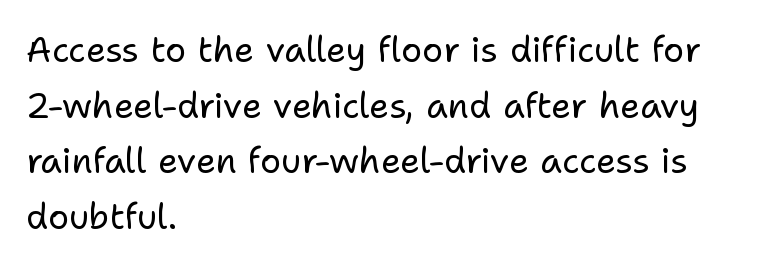
Q: Is the text bold? A: No.
Q: Is the text italic (slanted)? A: No, it is upright.
Q: Is the typeface a serif or a sans-serif typeface? A: Sans-serif.
Q: Is the text underlined? A: No.
Q: How is the paragraph aligned? A: Left-aligned.
Q: Is the spacing between letters normal or unusually wide? A: Normal.
Q: Is the spacing between lines tight, normal or loose? A: Normal.
Q: Width (condensed, normal, or wide)? A: Normal.
Q: Stroke contrast? A: Low.
Q: x-height? A: Medium.
Q: Monospaced? A: No.
